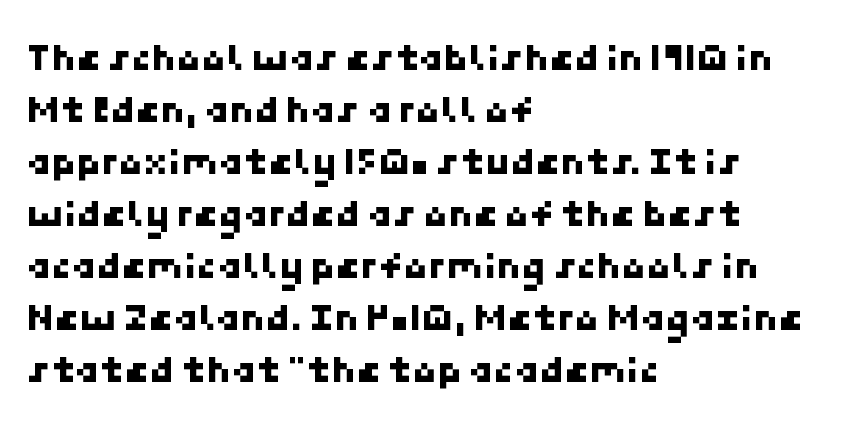
{"serif": "no", "width": "normal", "stroke_contrast": "low", "x_height": "medium", "underline": "no", "align": "left", "line_spacing": "normal", "line_spacing_ratio": 1.3, "letter_spacing": "normal", "letter_spacing_em": 0.0, "glyph_px": 40}
